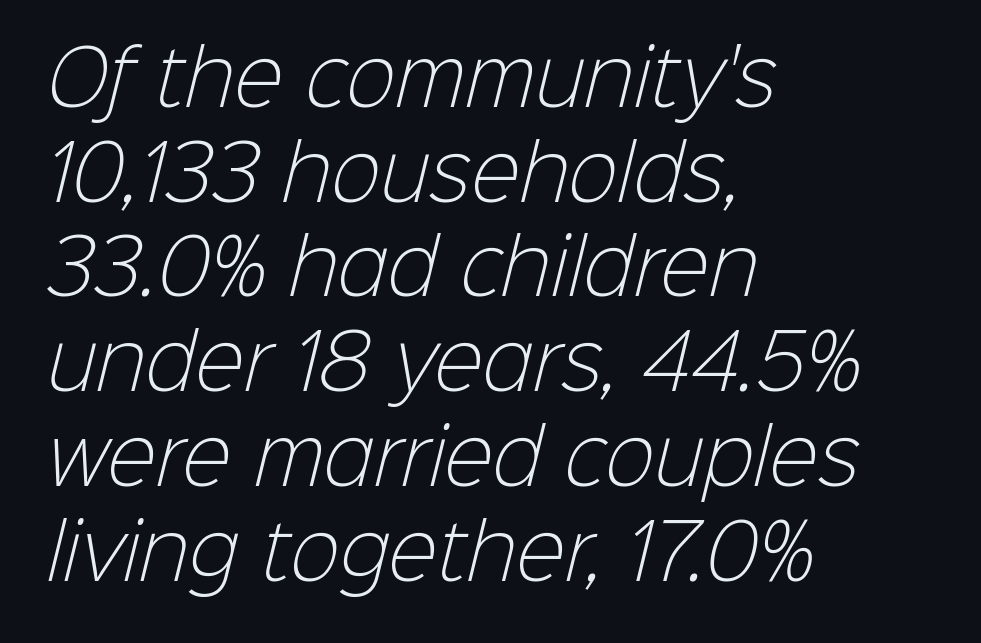
{"serif": "no", "bold": "no", "weight": "light", "width": "normal", "stroke_contrast": "low", "x_height": "medium", "monospaced": "no", "underline": "no", "align": "left", "line_spacing": "normal", "line_spacing_ratio": 1.28, "letter_spacing": "normal", "letter_spacing_em": 0.0, "glyph_px": 74}
